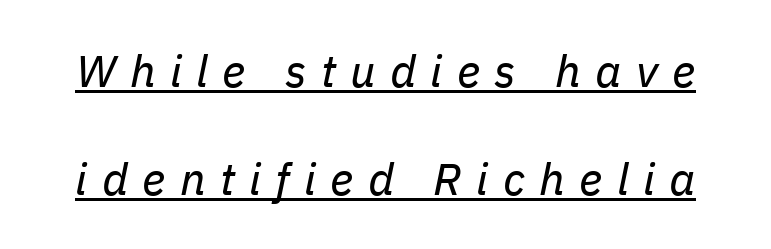
Q: Is the text bold? A: No.
Q: Is the text italic (slanted)? A: Yes, it leans right by about 11 degrees.
Q: Is the text underlined? A: Yes.
Q: Is the spacing between letters normal or unusually wide? A: Unusually wide.
Q: Is the spacing between lines tight, normal or loose? A: Loose.
Q: Width (condensed, normal, or wide)? A: Normal.
Q: Stroke contrast? A: Low.
Q: x-height? A: Medium.
Q: Monospaced? A: No.
